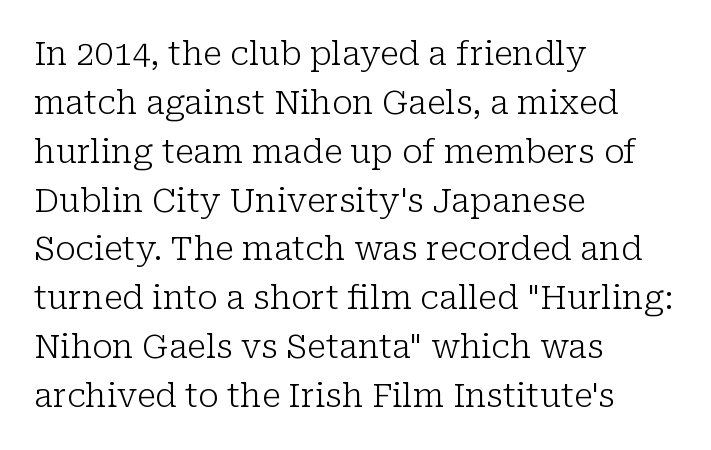
The image shows 33 px light serif type, upright; set left-aligned, normal line spacing (1.48x), normal letter spacing, not underlined; low stroke contrast and a medium x-height.
